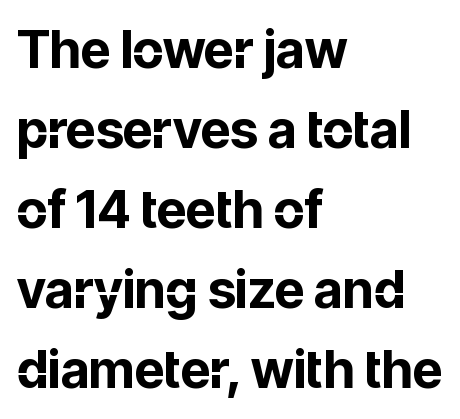
{"serif": "no", "italic": "no", "bold": "yes", "weight": "bold", "width": "normal", "stroke_contrast": "low", "x_height": "medium", "monospaced": "no", "underline": "no", "align": "left", "line_spacing": "normal", "line_spacing_ratio": 1.54, "letter_spacing": "normal", "letter_spacing_em": 0.0, "glyph_px": 52}
